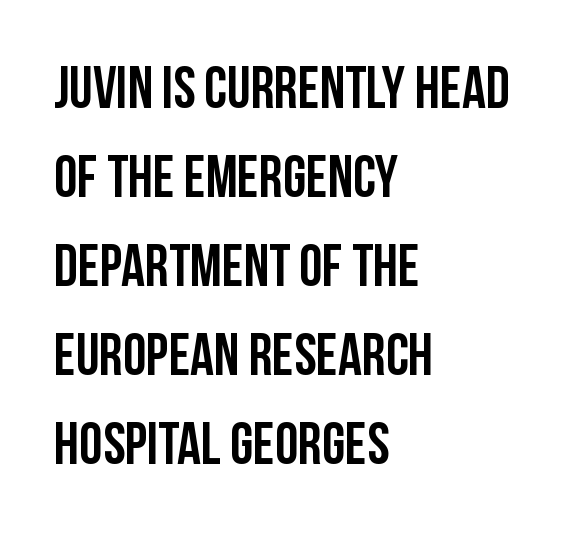
Q: Is the text italic (slanted)? A: No, it is upright.
Q: Is the typeface a serif or a sans-serif typeface? A: Sans-serif.
Q: Is the text underlined? A: No.
Q: How is the paragraph aligned? A: Left-aligned.
Q: Is the spacing between letters normal or unusually wide? A: Normal.
Q: Is the spacing between lines tight, normal or loose? A: Normal.
Q: Width (condensed, normal, or wide)? A: Condensed.
Q: Stroke contrast? A: Low.
Q: x-height? A: Large.
Q: Monospaced? A: No.
